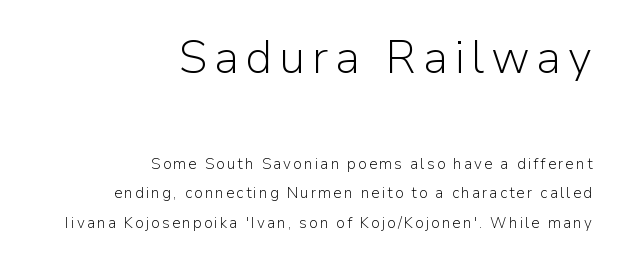
{"serif": "no", "italic": "no", "bold": "no", "weight": "light", "width": "normal", "stroke_contrast": "low", "x_height": "medium", "monospaced": "no", "underline": "no", "align": "right", "line_spacing": "loose", "line_spacing_ratio": 1.96, "larger_block": "first", "size_ratio": 3.07, "glyph_px": 46}
